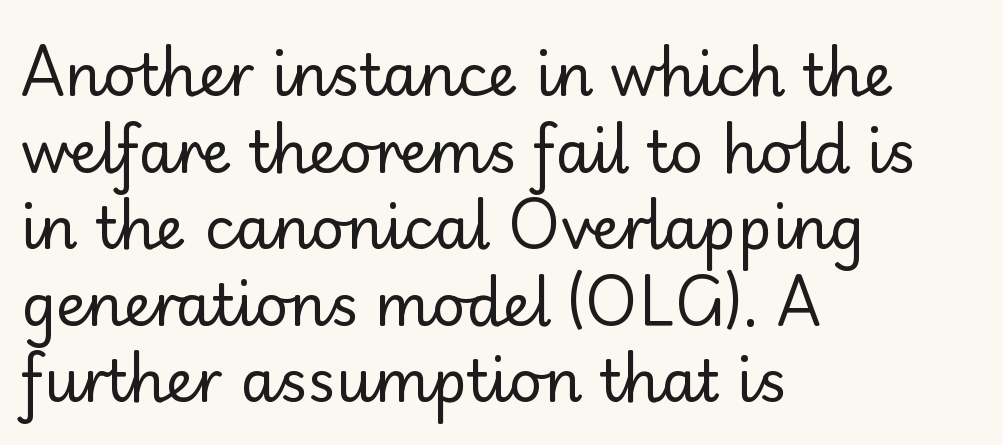
Q: Is the text bold? A: No.
Q: Is the text italic (slanted)? A: No, it is upright.
Q: Is the typeface a serif or a sans-serif typeface? A: Sans-serif.
Q: Is the text underlined? A: No.
Q: How is the paragraph aligned? A: Left-aligned.
Q: Is the spacing between letters normal or unusually wide? A: Normal.
Q: Is the spacing between lines tight, normal or loose? A: Normal.
Q: Width (condensed, normal, or wide)? A: Normal.
Q: Stroke contrast? A: Low.
Q: x-height? A: Small.
Q: Monospaced? A: No.
